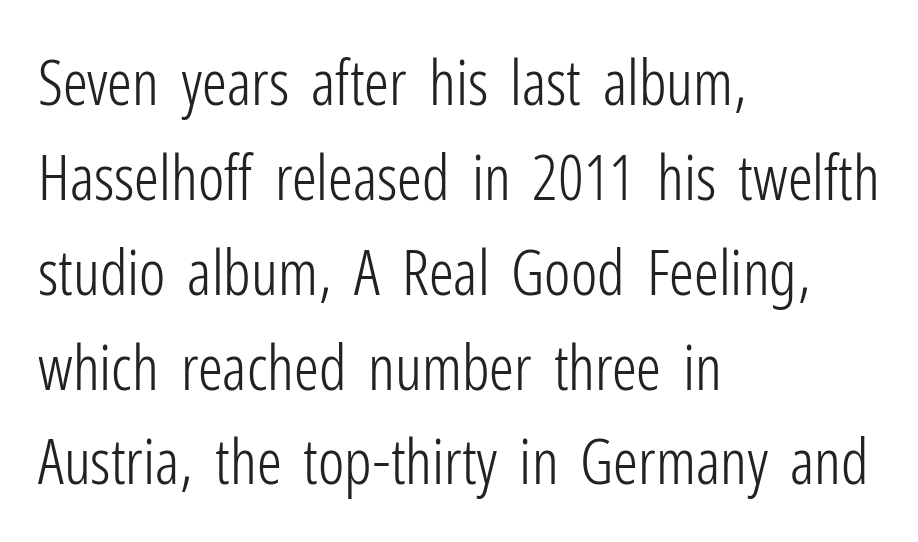
{"serif": "no", "italic": "no", "bold": "no", "weight": "light", "width": "condensed", "stroke_contrast": "low", "x_height": "medium", "monospaced": "no", "underline": "no", "align": "left", "line_spacing": "normal", "line_spacing_ratio": 1.53, "letter_spacing": "normal", "letter_spacing_em": 0.0, "glyph_px": 62}
